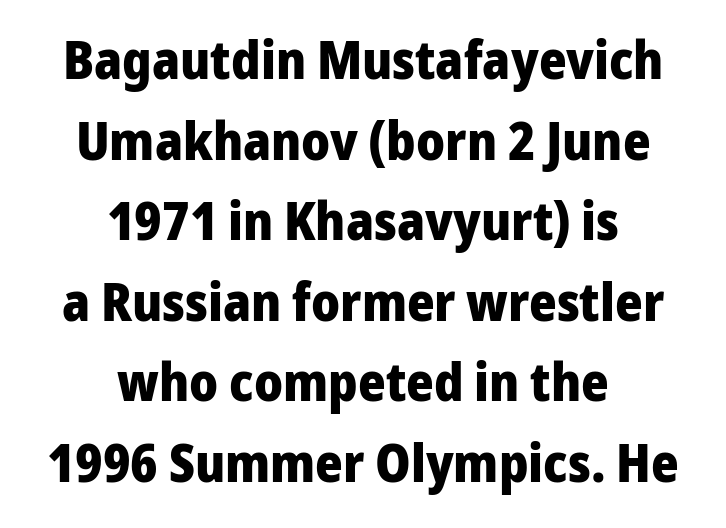
Q: Is the text bold? A: Yes.
Q: Is the text italic (slanted)? A: No, it is upright.
Q: Is the typeface a serif or a sans-serif typeface? A: Sans-serif.
Q: Is the text underlined? A: No.
Q: How is the paragraph aligned? A: Centered.
Q: Is the spacing between letters normal or unusually wide? A: Normal.
Q: Is the spacing between lines tight, normal or loose? A: Normal.
Q: Width (condensed, normal, or wide)? A: Normal.
Q: Stroke contrast? A: Low.
Q: x-height? A: Medium.
Q: Monospaced? A: No.
